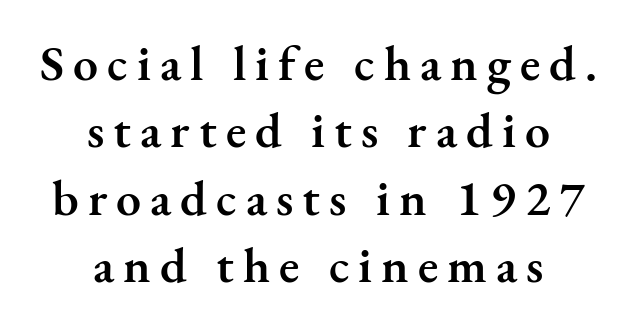
The image shows 50 px semibold serif type, upright; set centered, normal line spacing (1.35x), not underlined; medium stroke contrast and a small x-height.
